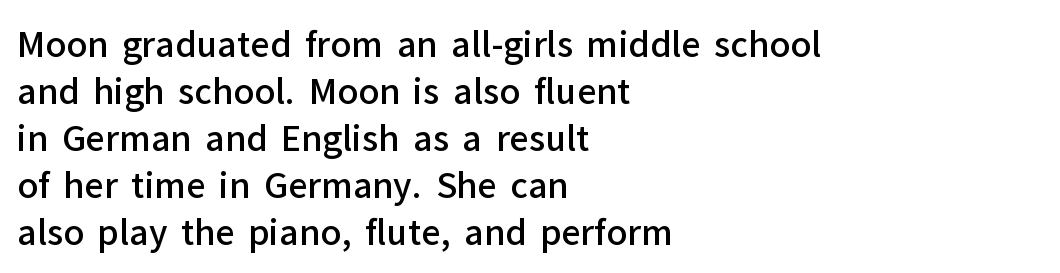
{"serif": "no", "italic": "no", "bold": "semi", "weight": "semibold", "width": "normal", "stroke_contrast": "low", "x_height": "medium", "monospaced": "no", "underline": "no", "align": "left", "line_spacing": "normal", "line_spacing_ratio": 1.38, "letter_spacing": "normal", "letter_spacing_em": 0.0, "glyph_px": 34}
